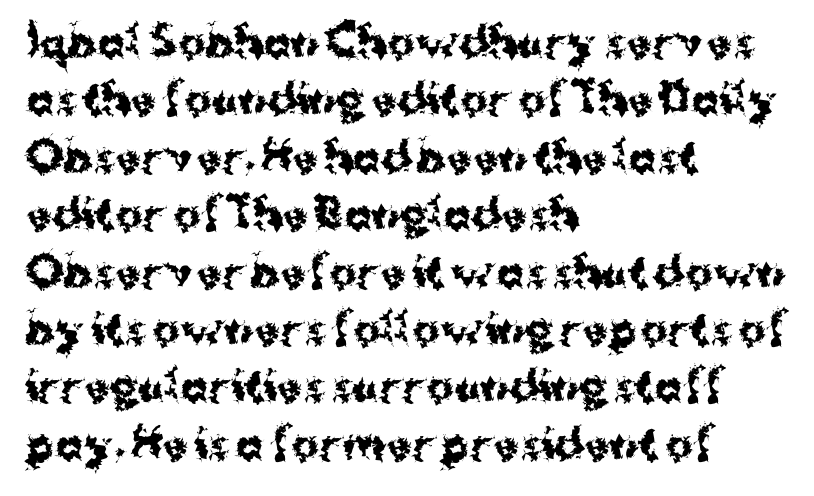
The image shows 41 px bold sans-serif type, upright; set left-aligned, normal line spacing (1.4x), normal letter spacing, not underlined; medium stroke contrast and a medium x-height.
